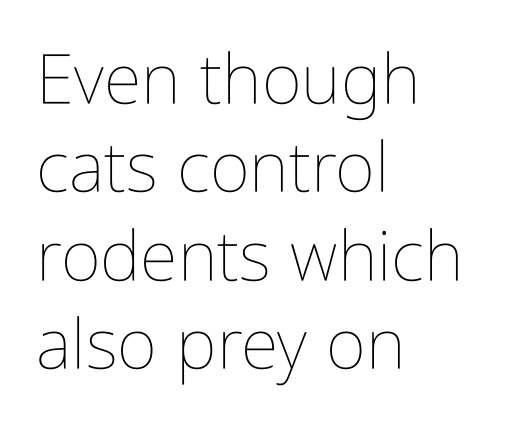
The image shows 69 px thin, condensed type, upright; set left-aligned, normal line spacing (1.28x), normal letter spacing, not underlined; low stroke contrast and a medium x-height.
